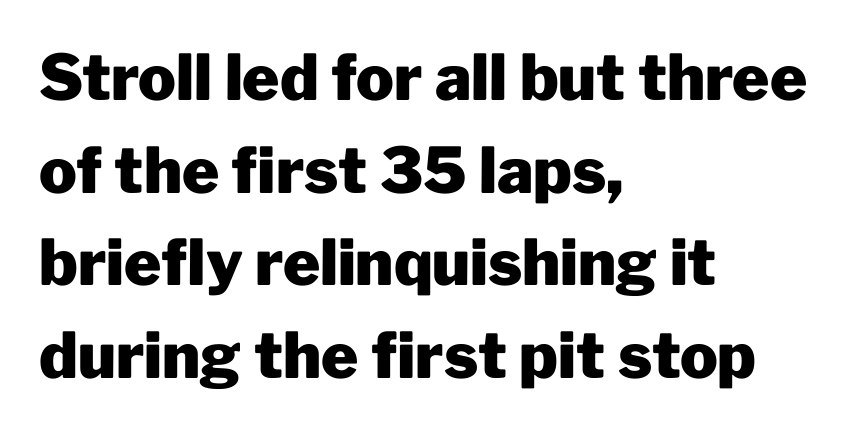
The image shows 63 px heavy sans-serif type, upright; set left-aligned, normal line spacing (1.47x), normal letter spacing, not underlined; low stroke contrast and a medium x-height.
